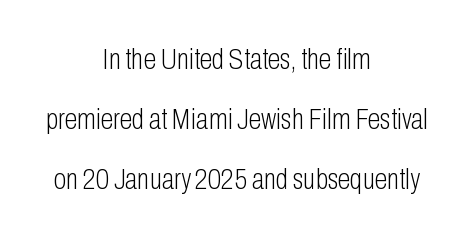
{"serif": "no", "italic": "no", "bold": "no", "weight": "light", "width": "condensed", "stroke_contrast": "low", "x_height": "medium", "monospaced": "no", "underline": "no", "align": "center", "line_spacing": "loose", "line_spacing_ratio": 2.07, "letter_spacing": "normal", "letter_spacing_em": 0.0, "glyph_px": 29}
